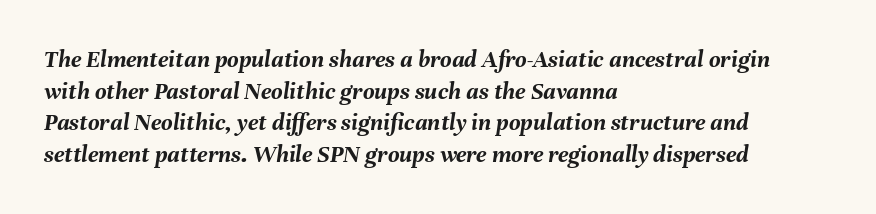
Q: Is the text bold? A: Yes.
Q: Is the text italic (slanted)? A: Yes, it leans right by about 8 degrees.
Q: Is the text underlined? A: No.
Q: How is the paragraph aligned? A: Left-aligned.
Q: Is the spacing between letters normal or unusually wide? A: Normal.
Q: Is the spacing between lines tight, normal or loose? A: Normal.
